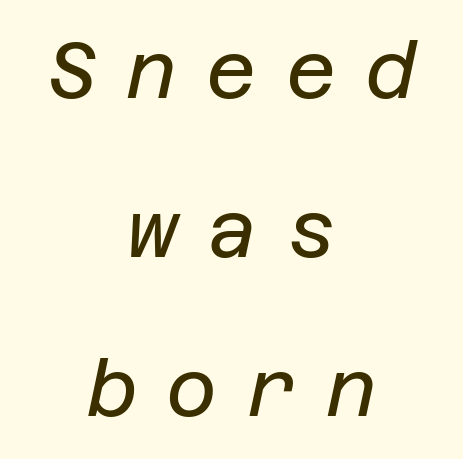
Q: Is the text bold? A: No.
Q: Is the text italic (slanted)? A: Yes, it leans right by about 12 degrees.
Q: Is the text underlined? A: No.
Q: How is the paragraph aligned? A: Centered.
Q: Is the spacing between letters normal or unusually wide? A: Unusually wide.
Q: Is the spacing between lines tight, normal or loose? A: Loose.
Q: Width (condensed, normal, or wide)? A: Normal.
Q: Stroke contrast? A: Low.
Q: x-height? A: Large.
